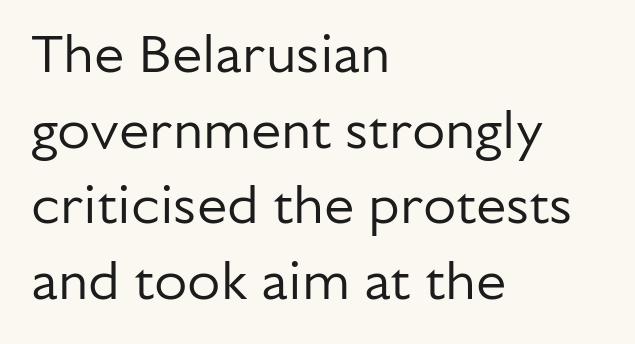
The image shows 54 px regular-weight sans-serif type, upright; set left-aligned, normal line spacing (1.4x), normal letter spacing, not underlined; low stroke contrast and a medium x-height.
